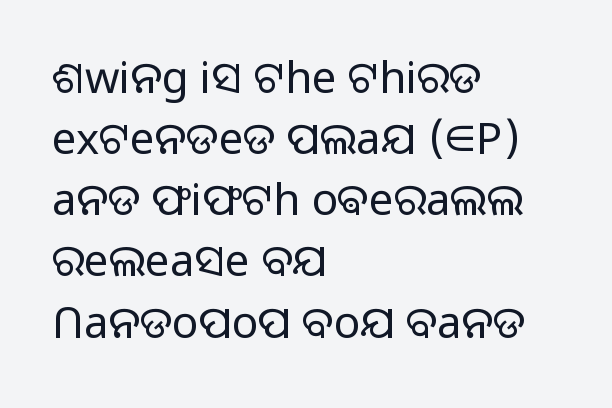
The image shows 44 px light sans-serif type, upright; set left-aligned, normal line spacing (1.39x), normal letter spacing, not underlined; low stroke contrast and a medium x-height.
